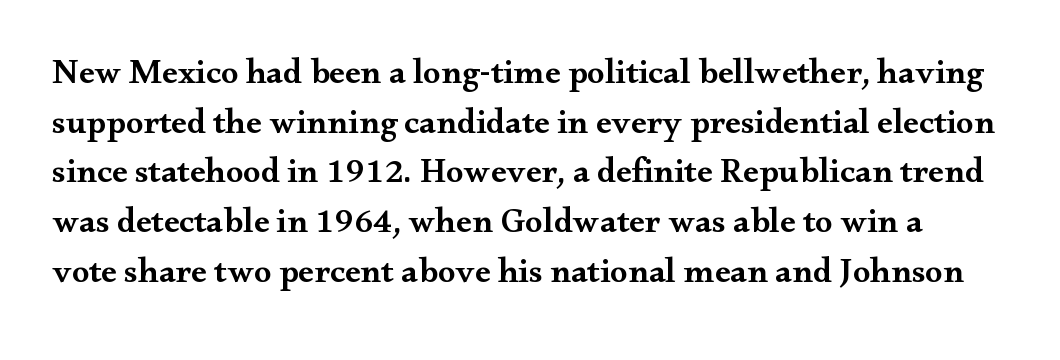
The image shows 35 px semibold, wide serif type, upright; set normal line spacing (1.42x), normal letter spacing, not underlined; medium stroke contrast and a small x-height.
